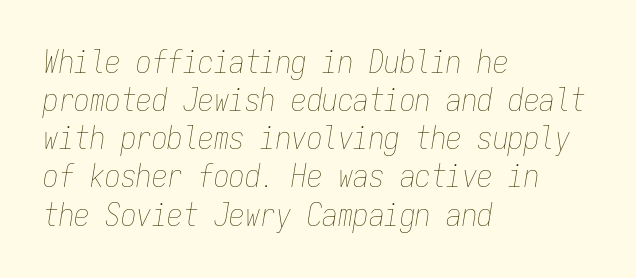
Glance below the letters and you will spot only blank space. Caption: standard tracking, unaltered. The passage shown is not bold in any degree. Notice how the stems are inclined rather than vertical — that's the hallmark of italics. Leftover space on each line is placed entirely after the last word. The letters march in equal steps, a hallmark of fixed-pitch type.
